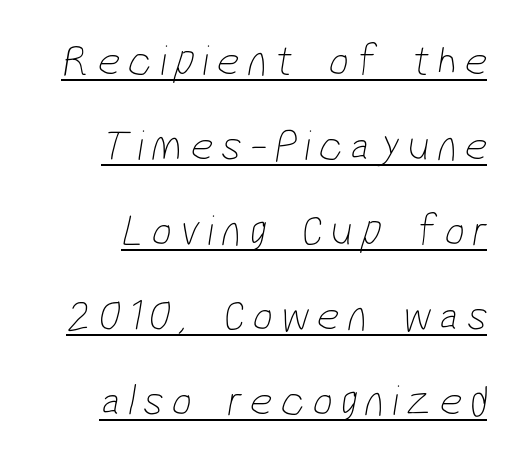
{"serif": "no", "bold": "no", "weight": "thin", "width": "condensed", "stroke_contrast": "low", "x_height": "medium", "monospaced": "no", "underline": "yes", "line_spacing": "loose", "line_spacing_ratio": 1.93, "glyph_px": 44}
